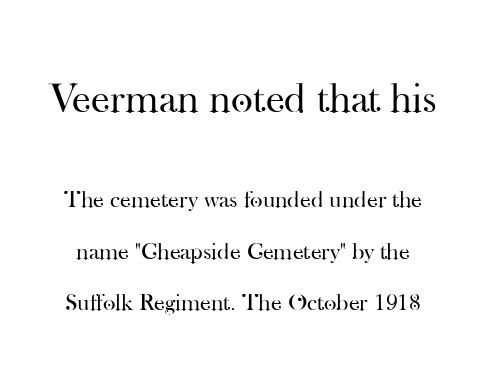
{"serif": "yes", "italic": "no", "bold": "no", "weight": "regular", "width": "normal", "stroke_contrast": "high", "x_height": "small", "monospaced": "no", "underline": "no", "line_spacing": "loose", "line_spacing_ratio": 2.14, "letter_spacing": "normal", "letter_spacing_em": 0.0, "larger_block": "first", "size_ratio": 1.75, "glyph_px": 42}
